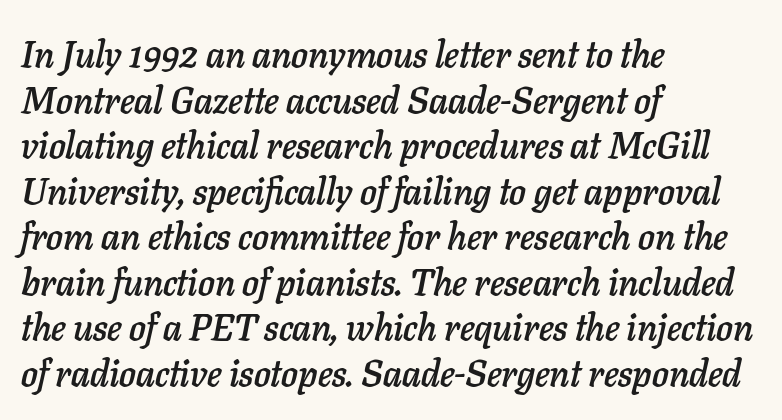
The image shows 37 px text type, italic (leaning right); set left-aligned, line spacing 1.23x, normal letter spacing, not underlined; low stroke contrast and a medium x-height.
